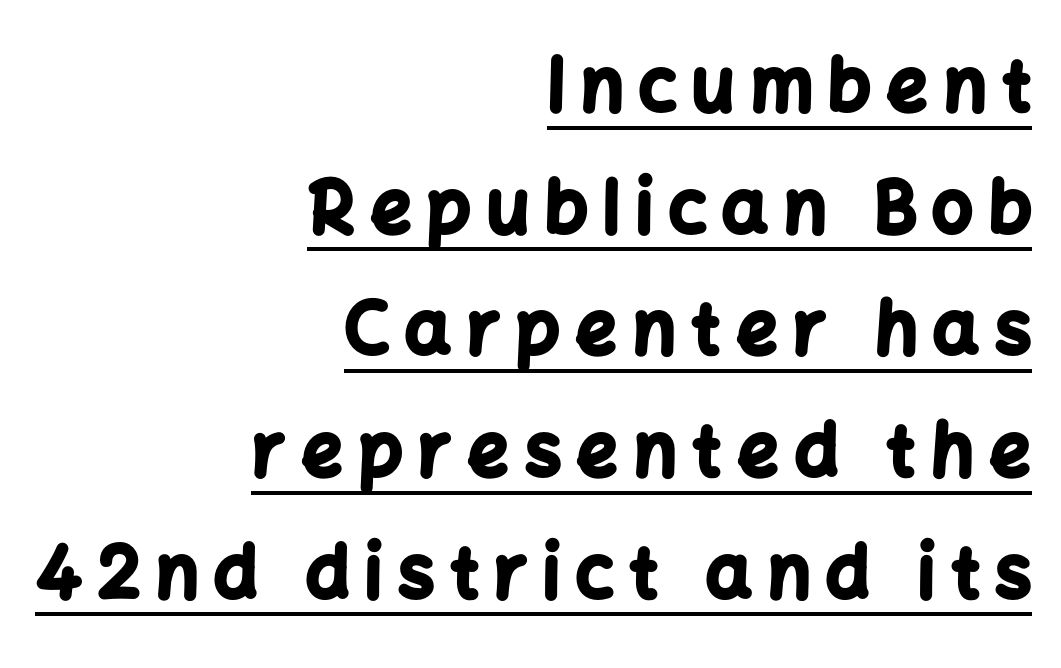
Q: Is the text bold? A: Yes.
Q: Is the text italic (slanted)? A: No, it is upright.
Q: Is the typeface a serif or a sans-serif typeface? A: Sans-serif.
Q: Is the text underlined? A: Yes.
Q: How is the paragraph aligned? A: Right-aligned.
Q: Is the spacing between letters normal or unusually wide? A: Unusually wide.
Q: Is the spacing between lines tight, normal or loose? A: Normal.
Q: Width (condensed, normal, or wide)? A: Normal.
Q: Stroke contrast? A: Low.
Q: x-height? A: Medium.
Q: Monospaced? A: No.
